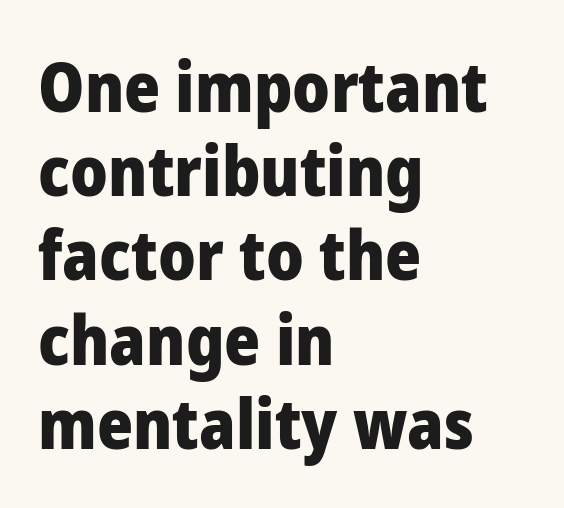
Q: Is the text bold? A: Yes.
Q: Is the text italic (slanted)? A: No, it is upright.
Q: Is the typeface a serif or a sans-serif typeface? A: Sans-serif.
Q: Is the text underlined? A: No.
Q: How is the paragraph aligned? A: Left-aligned.
Q: Is the spacing between letters normal or unusually wide? A: Normal.
Q: Width (condensed, normal, or wide)? A: Normal.
Q: Stroke contrast? A: Low.
Q: x-height? A: Medium.
Q: Monospaced? A: No.
